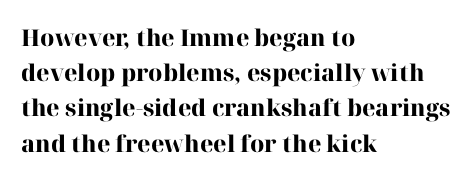
{"italic": "no", "bold": "yes", "underline": "no", "align": "left", "line_spacing": "normal", "line_spacing_ratio": 1.53, "letter_spacing": "normal", "letter_spacing_em": 0.0, "glyph_px": 23}
